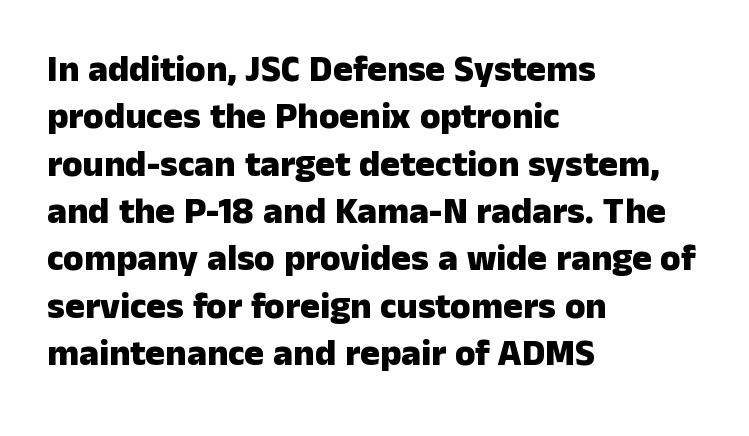
The image shows 37 px heavy sans-serif type, upright; set left-aligned, normal line spacing (1.28x), normal letter spacing, not underlined; low stroke contrast and a medium x-height.
